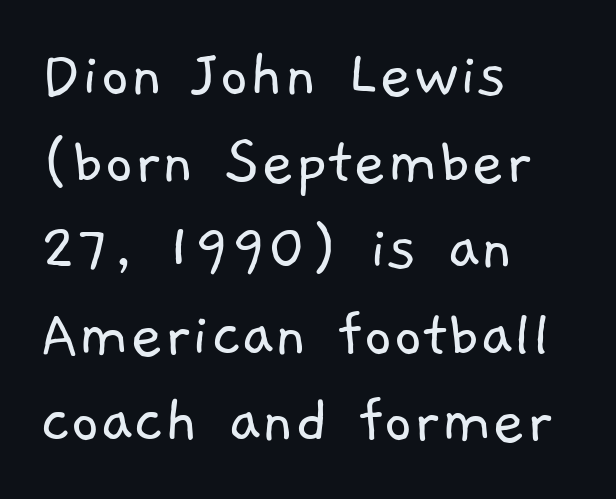
The image shows 71 px light sans-serif type; set left-aligned, line spacing 1.22x, normal letter spacing, not underlined; low stroke contrast and a medium x-height.
